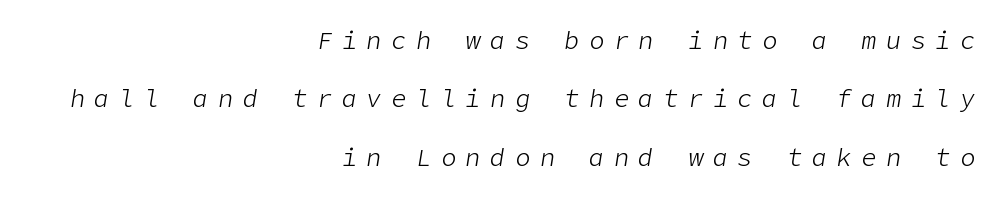
{"italic": "yes", "lean": "right", "slant_degrees": 9, "bold": "no", "underline": "no", "align": "right", "line_spacing": "loose", "line_spacing_ratio": 2.34, "letter_spacing": "wide", "letter_spacing_em": 0.39, "glyph_px": 25}
